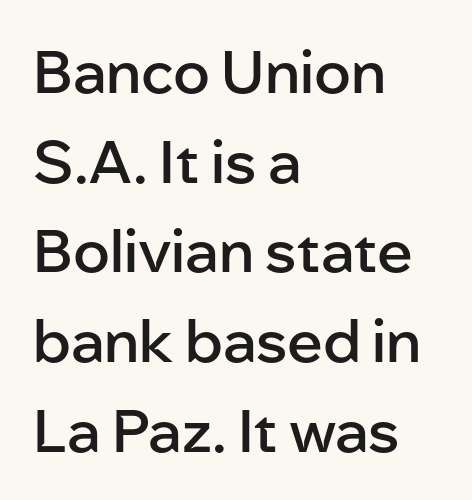
This rendering employs a face without finishing strokes, i.e., a sans-serif. The foot of each line stays bare and open. This sample has the flowing, uneven cadence of proportional lettering. Summary of vertical rhythm: regular, with standard interline spacing.
